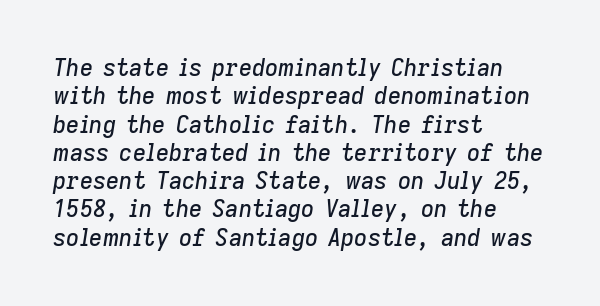
{"italic": "yes", "lean": "right", "slant_degrees": 9, "underline": "no", "align": "left", "line_spacing_ratio": 1.23, "letter_spacing": "normal", "letter_spacing_em": 0.0, "glyph_px": 23}
